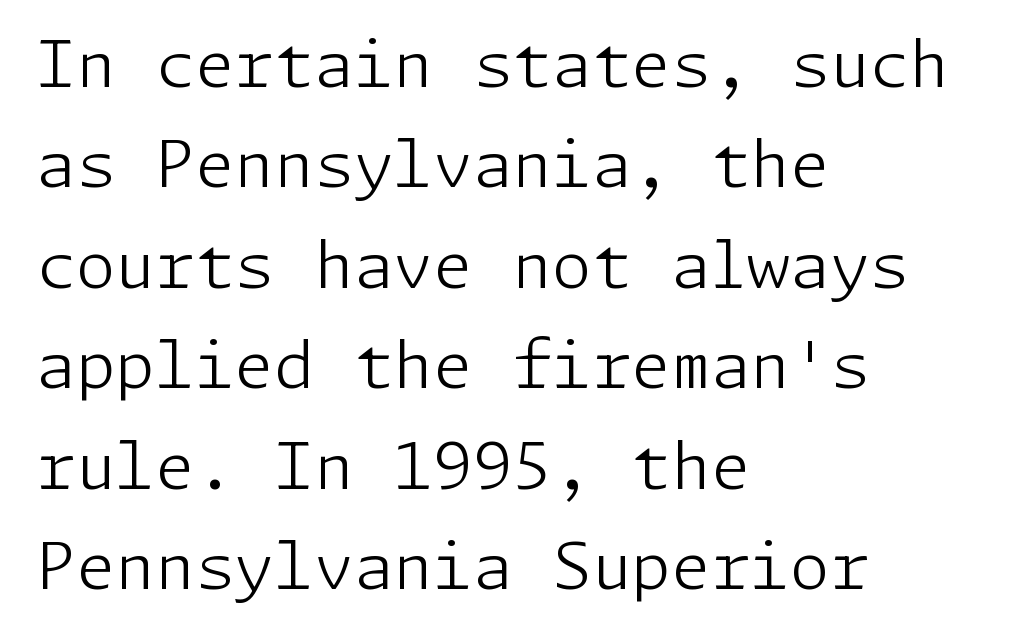
The image shows 64 px light sans-serif type, upright; set left-aligned, normal line spacing (1.57x), normal letter spacing, not underlined; low stroke contrast and a medium x-height.
